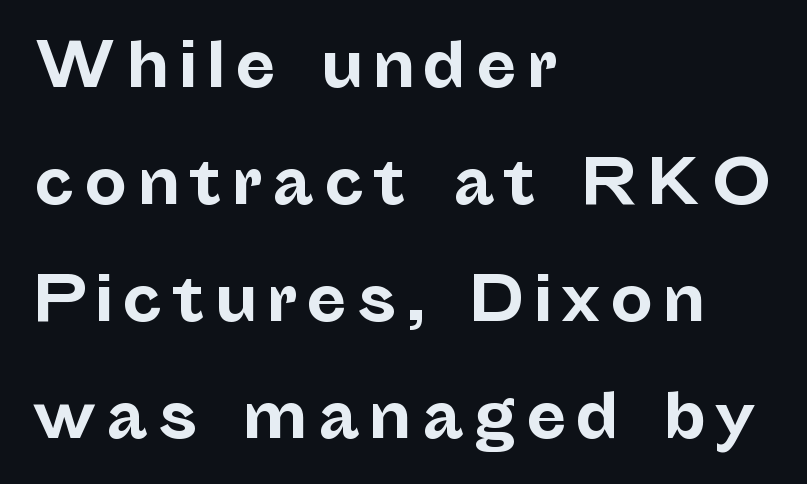
Q: Is the text bold? A: Yes.
Q: Is the text italic (slanted)? A: No, it is upright.
Q: Is the typeface a serif or a sans-serif typeface? A: Sans-serif.
Q: Is the text underlined? A: No.
Q: How is the paragraph aligned? A: Left-aligned.
Q: Is the spacing between lines tight, normal or loose? A: Loose.
Q: Width (condensed, normal, or wide)? A: Normal.
Q: Stroke contrast? A: Low.
Q: x-height? A: Medium.
Q: Monospaced? A: No.
